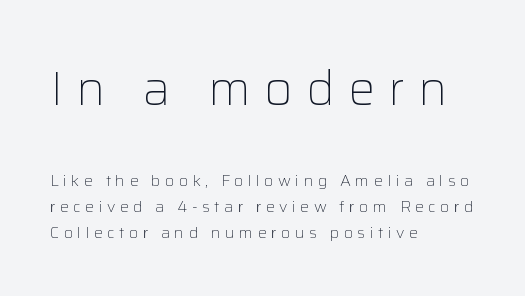
Q: Is the text bold? A: No.
Q: Is the text italic (slanted)? A: No, it is upright.
Q: Is the typeface a serif or a sans-serif typeface? A: Sans-serif.
Q: Is the text underlined? A: No.
Q: How is the paragraph aligned? A: Left-aligned.
Q: Is the spacing between letters normal or unusually wide? A: Unusually wide.
Q: Is the spacing between lines tight, normal or loose? A: Normal.
Q: Which block of text is set in a larger size, the first (top) or the second (bottom)? A: The first (top) one.
Q: Width (condensed, normal, or wide)? A: Normal.
Q: Stroke contrast? A: Low.
Q: x-height? A: Medium.
Q: Monospaced? A: No.
